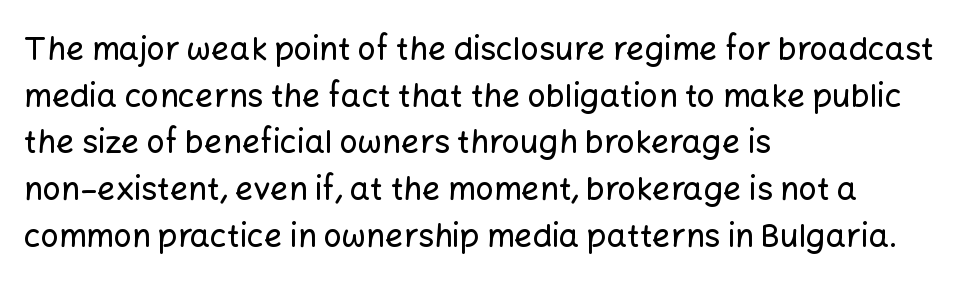
{"serif": "no", "italic": "no", "width": "normal", "stroke_contrast": "low", "x_height": "medium", "monospaced": "no", "underline": "no", "align": "left", "line_spacing": "normal", "line_spacing_ratio": 1.46, "letter_spacing": "normal", "letter_spacing_em": 0.0, "glyph_px": 32}
